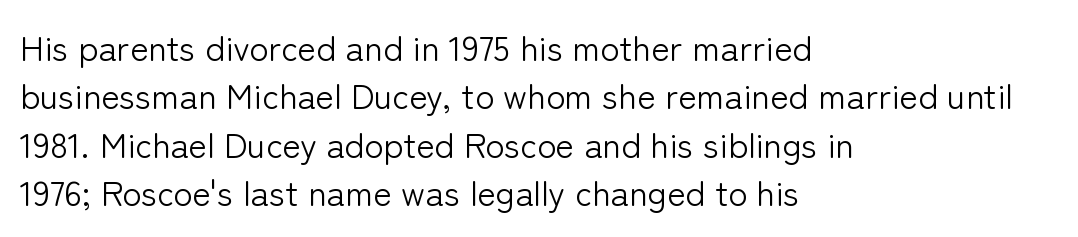
It's the straight-up-and-down kind of type. This sample has the flowing, uneven cadence of proportional lettering. The weight would be labelled regular, book, light, or lighter still. Nobody touched the tracking dial on this one.
